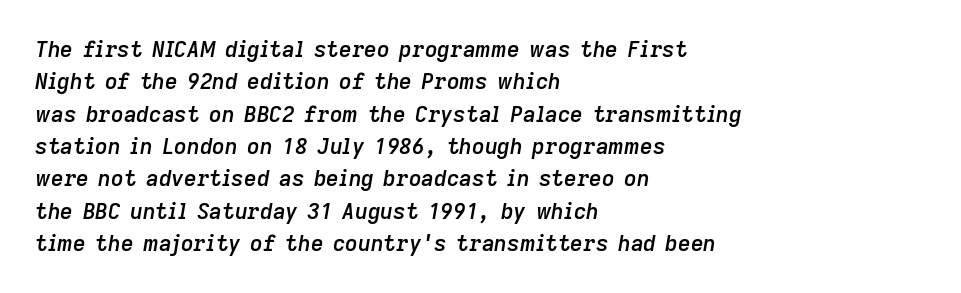
{"italic": "yes", "lean": "right", "slant_degrees": 9, "bold": "semi", "underline": "no", "align": "left", "line_spacing": "normal", "line_spacing_ratio": 1.47, "letter_spacing": "normal", "letter_spacing_em": 0.0, "glyph_px": 22}
